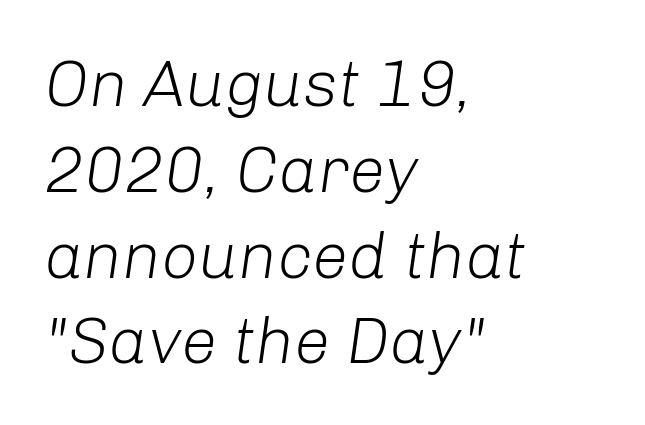
{"italic": "yes", "lean": "right", "slant_degrees": 8, "bold": "no", "weight": "light", "width": "normal", "stroke_contrast": "low", "x_height": "medium", "monospaced": "no", "underline": "no", "align": "left", "line_spacing": "normal", "line_spacing_ratio": 1.32, "letter_spacing": "normal", "letter_spacing_em": 0.0, "glyph_px": 65}
